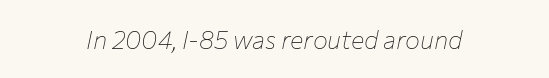
The image shows 25 px text type, italic (leaning right); set centered, normal letter spacing, not underlined.
